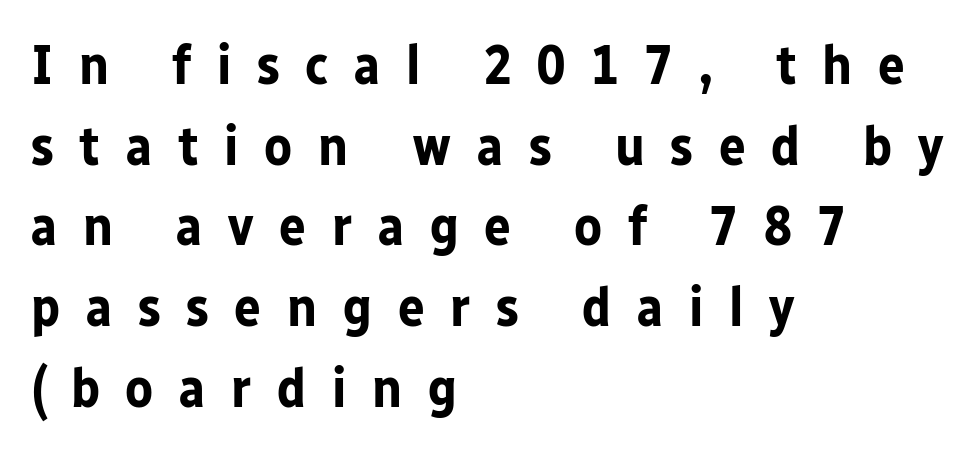
Q: Is the text bold? A: Yes.
Q: Is the text italic (slanted)? A: No, it is upright.
Q: Is the typeface a serif or a sans-serif typeface? A: Sans-serif.
Q: Is the text underlined? A: No.
Q: How is the paragraph aligned? A: Left-aligned.
Q: Is the spacing between letters normal or unusually wide? A: Unusually wide.
Q: Is the spacing between lines tight, normal or loose? A: Normal.
Q: Width (condensed, normal, or wide)? A: Normal.
Q: Stroke contrast? A: Low.
Q: x-height? A: Medium.
Q: Monospaced? A: No.
